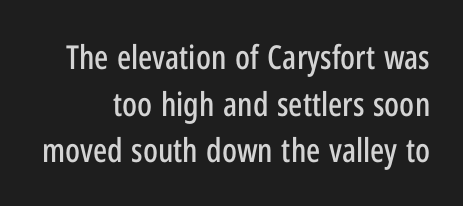
Q: Is the text italic (slanted)? A: No, it is upright.
Q: Is the typeface a serif or a sans-serif typeface? A: Sans-serif.
Q: Is the text underlined? A: No.
Q: Is the spacing between letters normal or unusually wide? A: Normal.
Q: Is the spacing between lines tight, normal or loose? A: Normal.
Q: Width (condensed, normal, or wide)? A: Condensed.
Q: Stroke contrast? A: Low.
Q: x-height? A: Medium.
Q: Monospaced? A: No.
